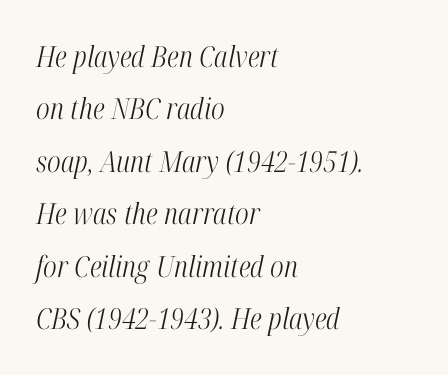
The image shows 29 px light, condensed serif type, italic (leaning right); set left-aligned, line spacing 1.81x, normal letter spacing, not underlined; high stroke contrast and a medium x-height.
